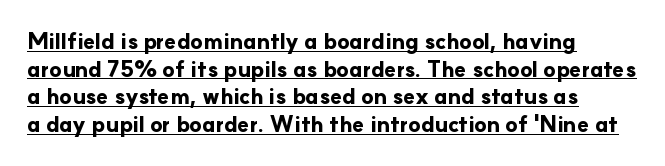
Q: Is the text bold? A: Yes.
Q: Is the text italic (slanted)? A: No, it is upright.
Q: Is the text underlined? A: Yes.
Q: How is the paragraph aligned? A: Left-aligned.
Q: Is the spacing between letters normal or unusually wide? A: Normal.
Q: Is the spacing between lines tight, normal or loose? A: Normal.
